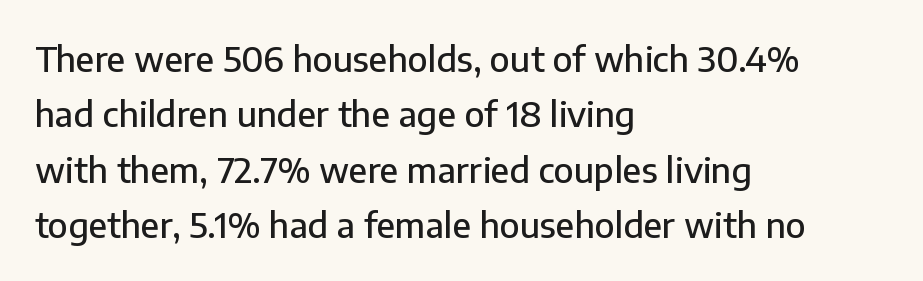
Q: Is the text italic (slanted)? A: No, it is upright.
Q: Is the typeface a serif or a sans-serif typeface? A: Sans-serif.
Q: Is the text underlined? A: No.
Q: How is the paragraph aligned? A: Left-aligned.
Q: Is the spacing between letters normal or unusually wide? A: Normal.
Q: Is the spacing between lines tight, normal or loose? A: Normal.
Q: Width (condensed, normal, or wide)? A: Normal.
Q: Stroke contrast? A: Low.
Q: x-height? A: Medium.
Q: Monospaced? A: No.
